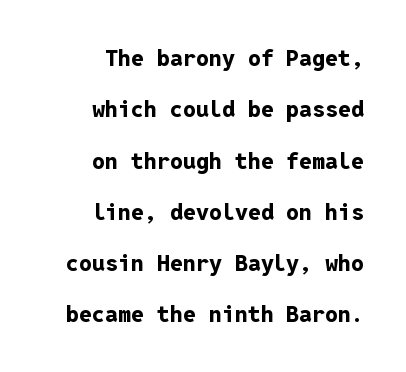
Q: Is the text bold? A: Yes.
Q: Is the text italic (slanted)? A: No, it is upright.
Q: Is the text underlined? A: No.
Q: How is the paragraph aligned? A: Right-aligned.
Q: Is the spacing between letters normal or unusually wide? A: Normal.
Q: Is the spacing between lines tight, normal or loose? A: Loose.
